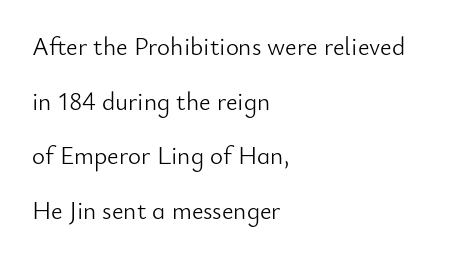
You could fit nearly another row in the gap between these rows. Designer's note — italics off, roman on. One-word summary of the alignment: left. The foot of each line stays bare and open.
